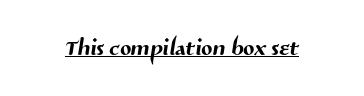
The image shows 33 px sans-serif type; set normal letter spacing, underlined; medium stroke contrast and a medium x-height.
